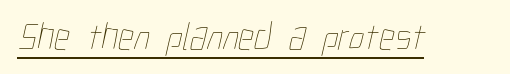
Q: Is the text bold? A: No.
Q: Is the text underlined? A: Yes.
Q: Is the spacing between letters normal or unusually wide? A: Normal.
Q: Width (condensed, normal, or wide)? A: Condensed.
Q: Stroke contrast? A: Low.
Q: x-height? A: Medium.
Q: Monospaced? A: No.
